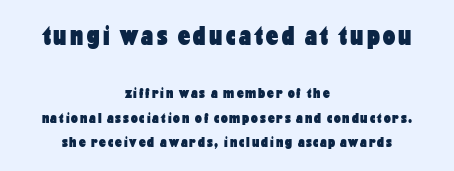
These lines sit exactly where default settings would place them. The glyphs are unaccompanied by any horizontal stroke below them. The compositor balanced each line on the midline. Size hierarchy here favors the leading block over the trailing one.
